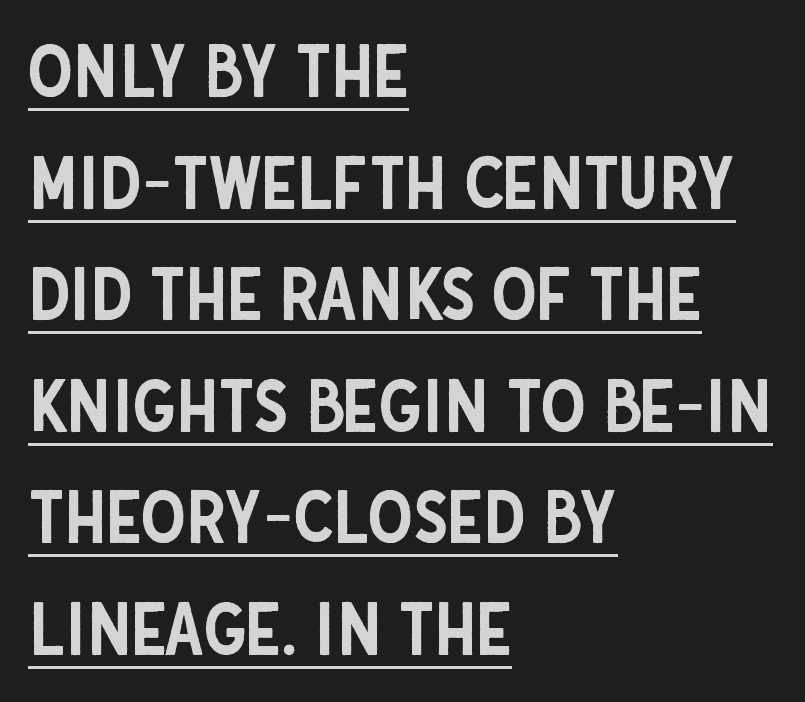
How would I describe the line gaps? Plain and ordinary. Every row of glyphs begins at an identical x-position on the left. This is roman type, the default non-slanted kind. Tracking here is standard; glyphs follow each other at the usual distance. The characters display no serif detailing; their extremities are plain. The string is rendered with underlining switched on.
